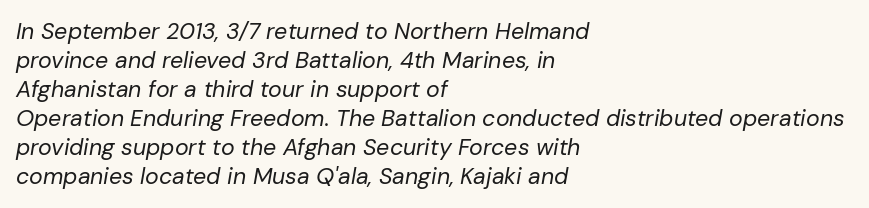
The image shows 23 px text type, italic (leaning right); set left-aligned, normal line spacing (1.26x), normal letter spacing, not underlined.
